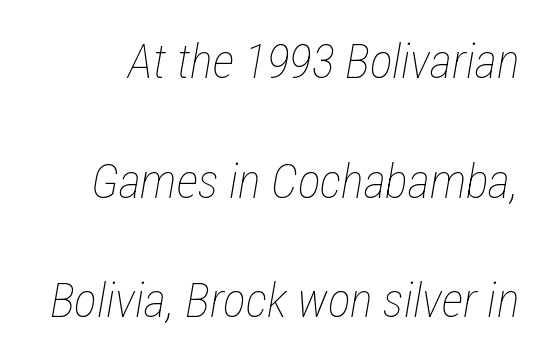
Character widths vary here, with narrow letters taking less room than wide ones. Widely set lines give the paragraph a tall, airy silhouette. How are the letters spaced? Ordinarily, with no added tracking. The strokes carry an ordinary text weight at most. Notice how the stems are inclined rather than vertical — that's the hallmark of italics. The glyphs are unaccompanied by any horizontal stroke below them.
